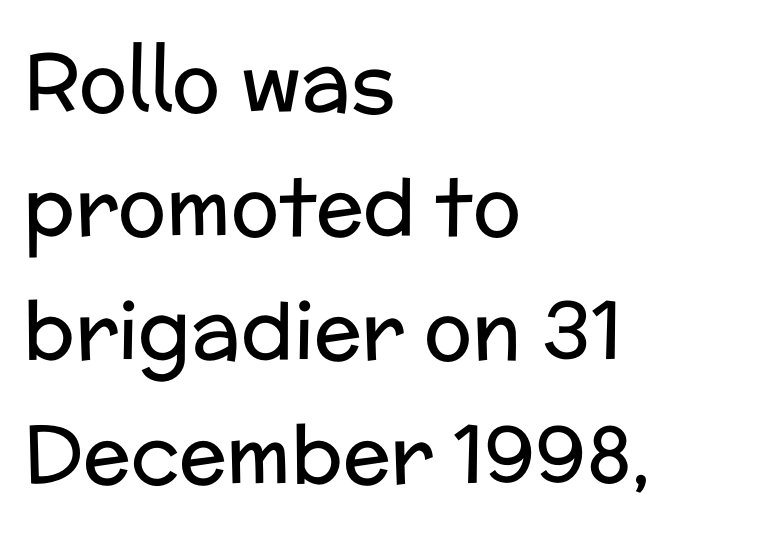
Weight: in the light-to-regular range. The letters advance in unequal steps, a hallmark of proportional type. Each line starts at the same left margin while the right side varies. Whoever set this chose a conventional vertical rhythm.
